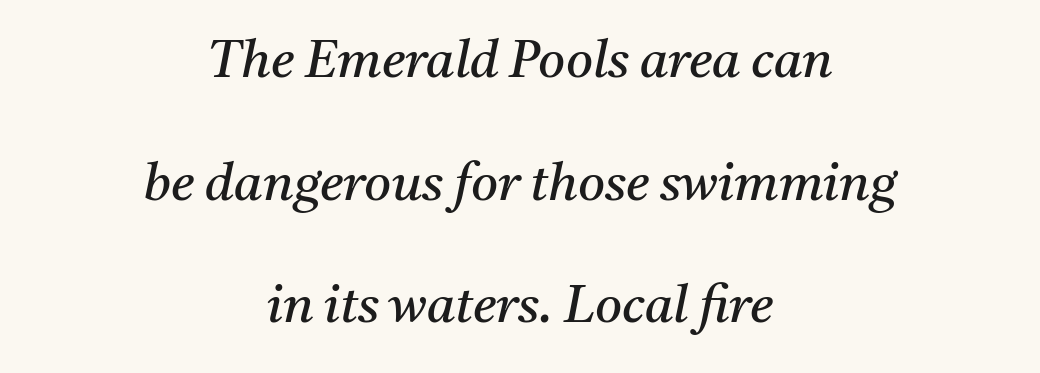
{"serif": "yes", "italic": "yes", "lean": "right", "slant_degrees": 11, "bold": "no", "weight": "regular", "width": "normal", "stroke_contrast": "medium", "x_height": "medium", "monospaced": "no", "underline": "no", "align": "center", "line_spacing": "loose", "line_spacing_ratio": 2.36, "letter_spacing": "normal", "letter_spacing_em": 0.0, "glyph_px": 52}
